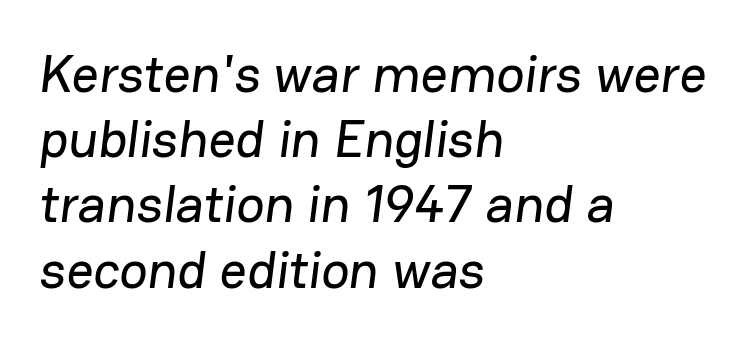
The image shows 53 px sans-serif type; set left-aligned, line spacing 1.23x, normal letter spacing, not underlined; low stroke contrast and a medium x-height.
